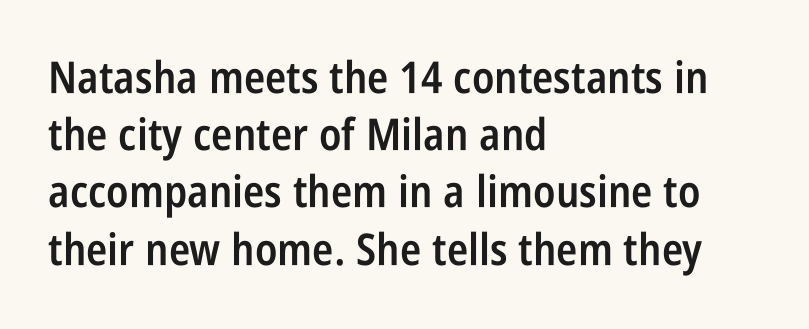
The lettering holds an erect, upright posture throughout. There is no visible air inserted between adjacent glyphs. What kind of face is this? One without serifs — a sans. A typesetter would call this leading conventional body-copy spacing.
